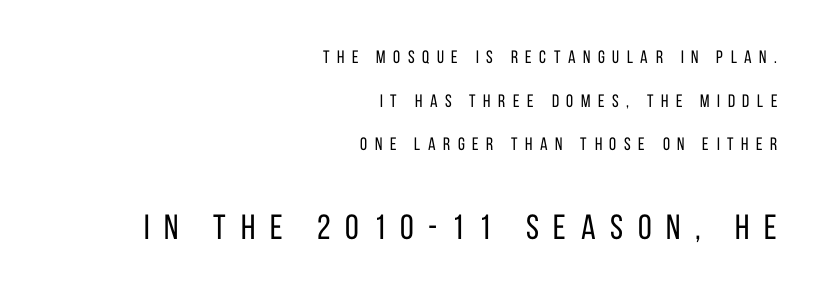
The image shows 35 px regular-weight, condensed sans-serif type, upright; set right-aligned, loose line spacing (2.43x), unusually wide letter spacing (+0.42 em), not underlined; the second (bottom) block is 1.94x larger; low stroke contrast and a large x-height.
